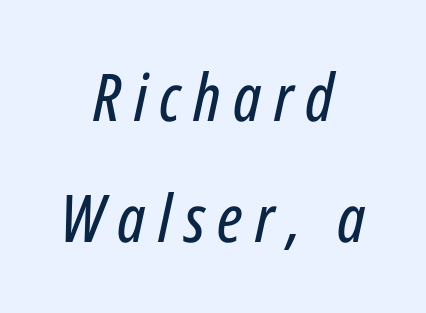
{"italic": "yes", "lean": "right", "slant_degrees": 12, "width": "condensed", "stroke_contrast": "low", "x_height": "medium", "monospaced": "no", "underline": "no", "align": "center", "line_spacing_ratio": 1.84, "glyph_px": 66}
